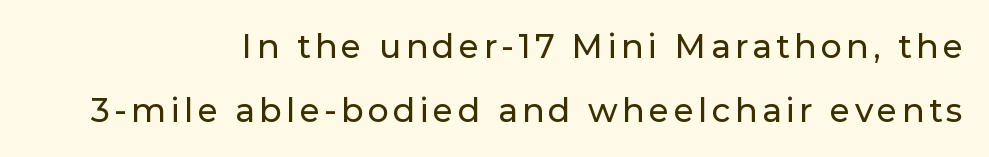
{"serif": "no", "italic": "no", "width": "normal", "stroke_contrast": "low", "x_height": "medium", "monospaced": "no", "underline": "no", "align": "right", "line_spacing": "loose", "line_spacing_ratio": 1.93, "glyph_px": 33}
